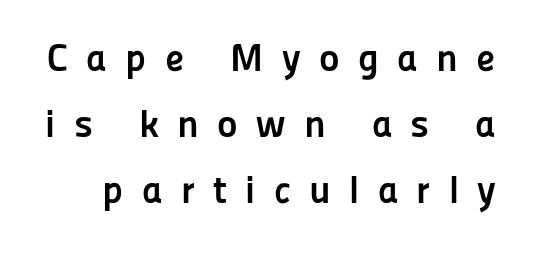
Q: Is the text bold? A: Yes.
Q: Is the text italic (slanted)? A: No, it is upright.
Q: Is the typeface a serif or a sans-serif typeface? A: Sans-serif.
Q: Is the text underlined? A: No.
Q: Is the spacing between letters normal or unusually wide? A: Unusually wide.
Q: Is the spacing between lines tight, normal or loose? A: Normal.
Q: Width (condensed, normal, or wide)? A: Normal.
Q: Stroke contrast? A: Low.
Q: x-height? A: Medium.
Q: Monospaced? A: No.
